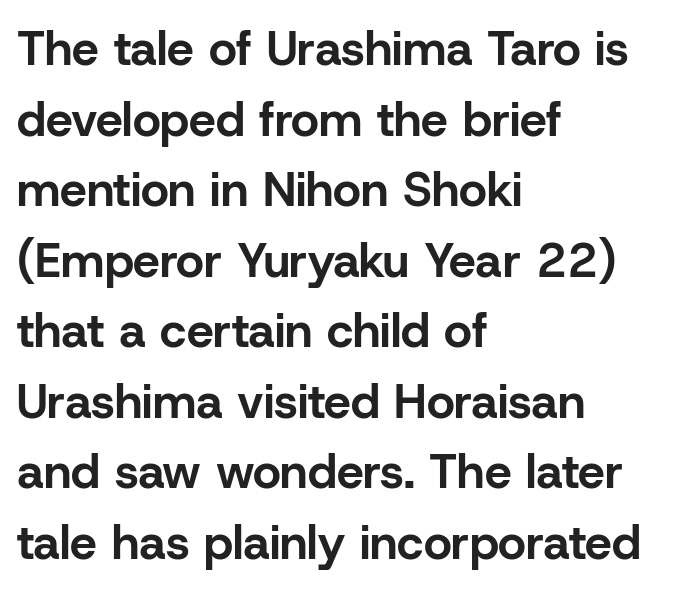
{"serif": "no", "italic": "no", "bold": "yes", "weight": "bold", "width": "normal", "stroke_contrast": "low", "x_height": "medium", "monospaced": "no", "underline": "no", "align": "left", "line_spacing": "normal", "line_spacing_ratio": 1.47, "letter_spacing": "normal", "letter_spacing_em": 0.0, "glyph_px": 48}
